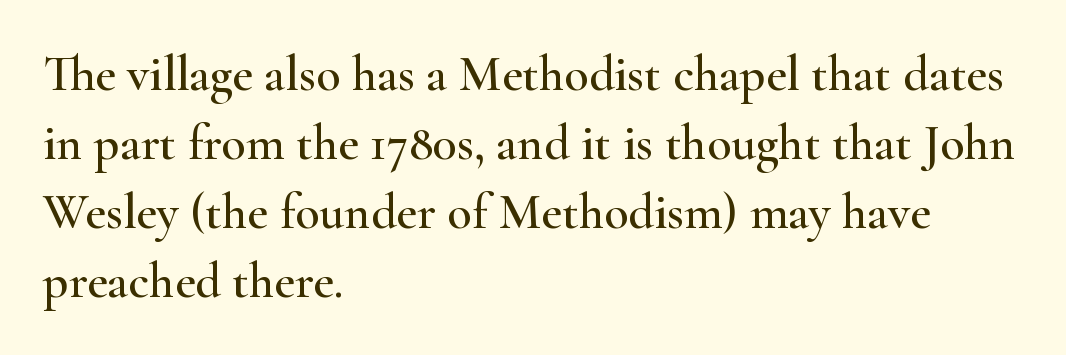
{"serif": "yes", "italic": "no", "width": "wide", "stroke_contrast": "high", "x_height": "small", "monospaced": "no", "underline": "no", "align": "left", "line_spacing": "normal", "line_spacing_ratio": 1.38, "letter_spacing": "normal", "letter_spacing_em": 0.0, "glyph_px": 50}
